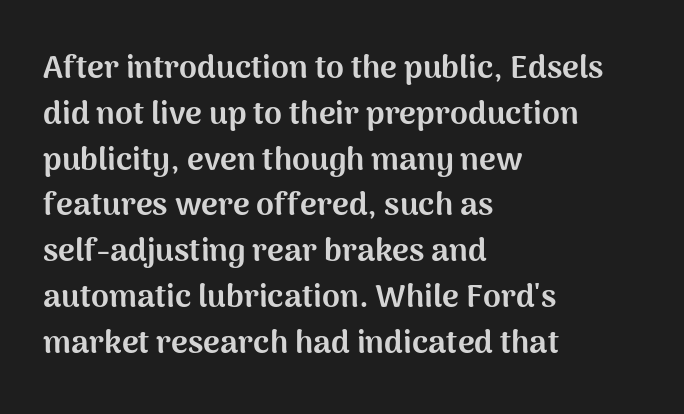
{"serif": "no", "italic": "no", "bold": "yes", "weight": "bold", "width": "normal", "stroke_contrast": "medium", "x_height": "medium", "monospaced": "no", "underline": "no", "align": "left", "line_spacing": "normal", "line_spacing_ratio": 1.43, "letter_spacing": "normal", "letter_spacing_em": 0.0, "glyph_px": 32}
